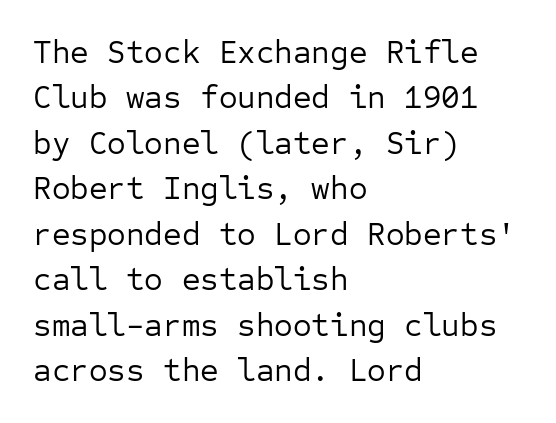
Q: Is the text bold? A: No.
Q: Is the text italic (slanted)? A: No, it is upright.
Q: Is the typeface a serif or a sans-serif typeface? A: Sans-serif.
Q: Is the text underlined? A: No.
Q: How is the paragraph aligned? A: Left-aligned.
Q: Is the spacing between letters normal or unusually wide? A: Normal.
Q: Is the spacing between lines tight, normal or loose? A: Normal.
Q: Width (condensed, normal, or wide)? A: Normal.
Q: Stroke contrast? A: Low.
Q: x-height? A: Medium.
Q: Monospaced? A: Yes.
